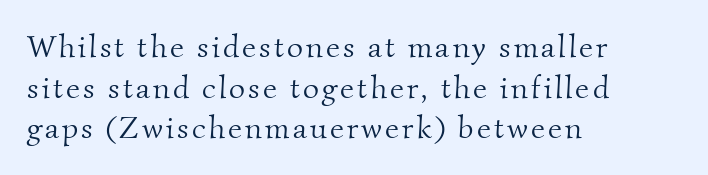
{"serif": "yes", "bold": "no", "weight": "light", "width": "normal", "stroke_contrast": "medium", "x_height": "small", "monospaced": "no", "underline": "no", "align": "left", "line_spacing": "normal", "line_spacing_ratio": 1.31, "glyph_px": 31}
